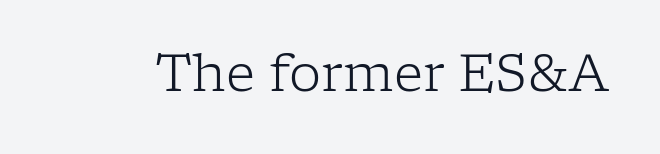
The image shows 51 px light serif type, upright; set normal letter spacing, not underlined; low stroke contrast and a medium x-height.
